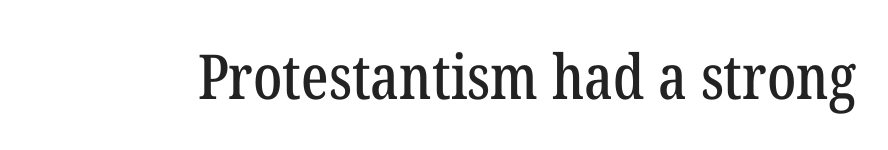
The image shows 62 px condensed serif type, upright; set normal letter spacing, not underlined; low stroke contrast and a medium x-height.
